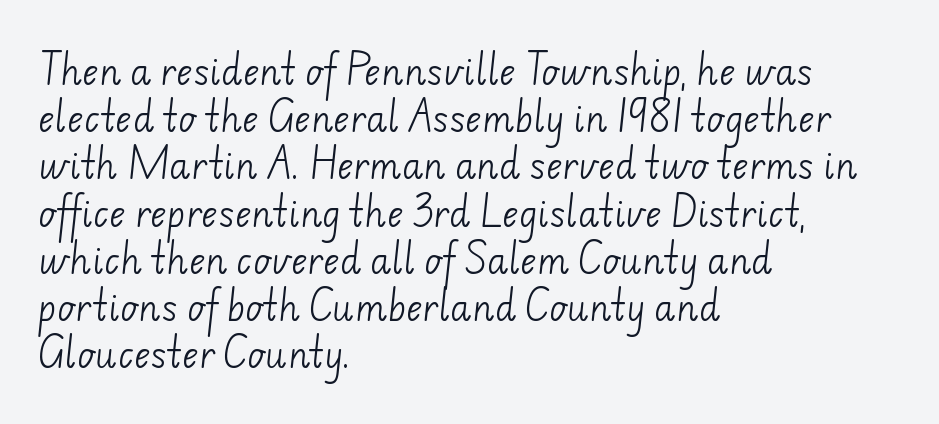
The image shows 35 px light sans-serif type; set left-aligned, normal line spacing (1.35x), normal letter spacing, not underlined; low stroke contrast and a small x-height.
